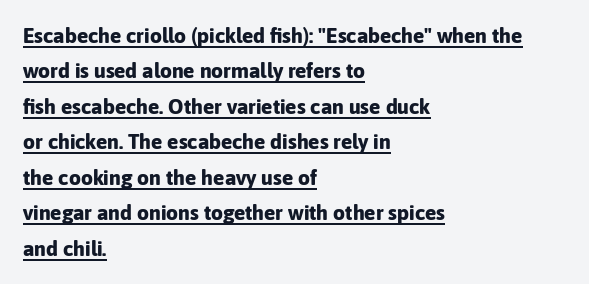
Compared with typical paragraphs, the rows here are spaced about the same. Short and long lines alike share a common starting point at left. Honestly, the letter spacing is just normal — you wouldn't notice it. Heavy-handed strokes throughout: this text is bold. What decoration does the sample have? An underline.
